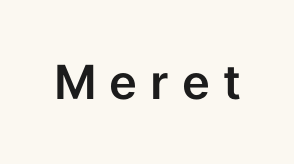
{"serif": "no", "italic": "no", "width": "normal", "stroke_contrast": "low", "x_height": "medium", "monospaced": "no", "underline": "no", "letter_spacing": "wide", "letter_spacing_em": 0.28, "glyph_px": 47}
